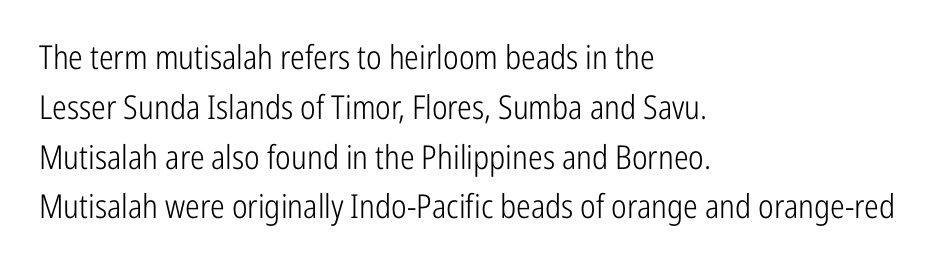
Q: Is the text bold? A: No.
Q: Is the text italic (slanted)? A: No, it is upright.
Q: Is the typeface a serif or a sans-serif typeface? A: Sans-serif.
Q: Is the text underlined? A: No.
Q: How is the paragraph aligned? A: Left-aligned.
Q: Is the spacing between letters normal or unusually wide? A: Normal.
Q: Is the spacing between lines tight, normal or loose? A: Normal.
Q: Width (condensed, normal, or wide)? A: Condensed.
Q: Stroke contrast? A: Low.
Q: x-height? A: Medium.
Q: Monospaced? A: No.
